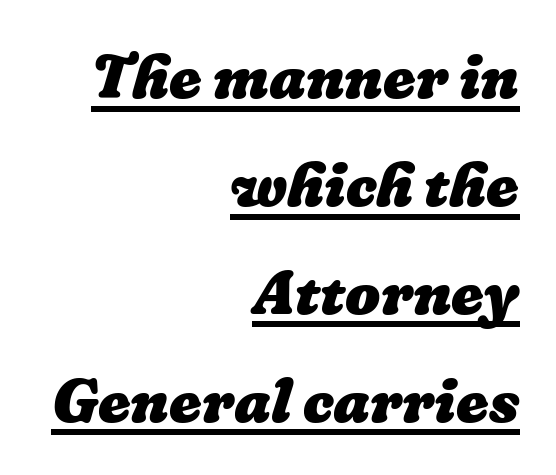
{"bold": "yes", "weight": "heavy", "width": "normal", "stroke_contrast": "low", "x_height": "medium", "monospaced": "no", "underline": "yes", "align": "right", "line_spacing_ratio": 1.74, "letter_spacing": "normal", "letter_spacing_em": 0.0, "glyph_px": 62}
